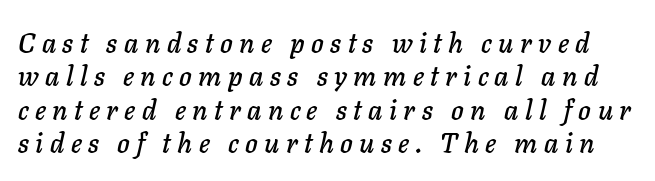
Q: Is the text italic (slanted)? A: Yes, it leans right by about 11 degrees.
Q: Is the text underlined? A: No.
Q: Is the spacing between letters normal or unusually wide? A: Unusually wide.
